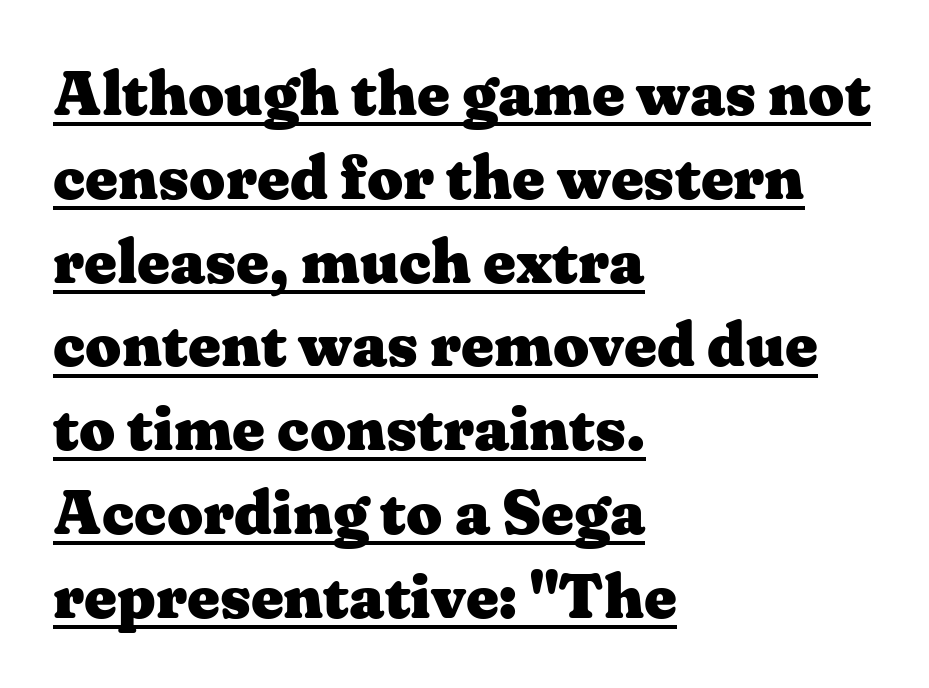
{"serif": "yes", "italic": "no", "bold": "yes", "weight": "heavy", "width": "wide", "stroke_contrast": "medium", "x_height": "medium", "monospaced": "no", "underline": "yes", "align": "left", "line_spacing": "normal", "line_spacing_ratio": 1.33, "letter_spacing": "normal", "letter_spacing_em": 0.0, "glyph_px": 63}
